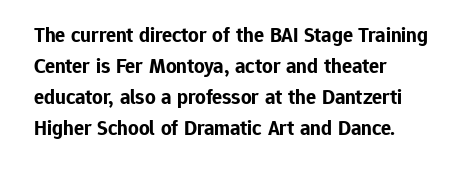
The image shows 21 px bold type, upright; set left-aligned, normal line spacing (1.47x), normal letter spacing, not underlined.
